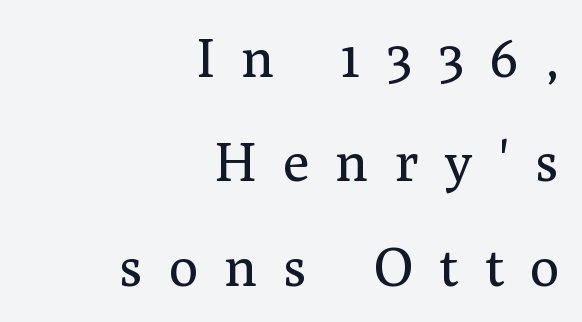
A bare baseline throughout the passage. The typesetting does not lean heavy: it is not bold. Every stem runs plumb, perpendicular to the baseline. The face used here is proportionally spaced, like ordinary book or web type.
